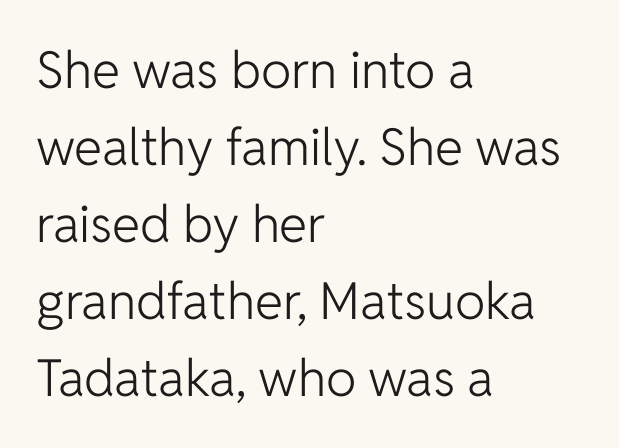
The image shows 51 px light sans-serif type, upright; set left-aligned, normal line spacing (1.51x), normal letter spacing, not underlined; low stroke contrast and a medium x-height.
